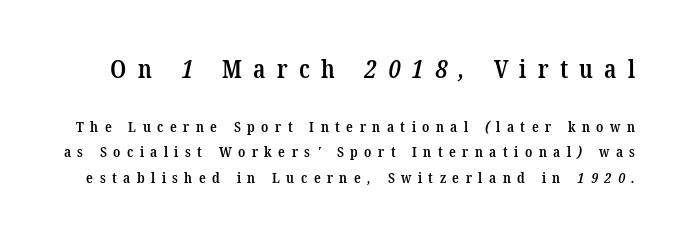
The image shows 26 px text type; set normal line spacing (1.7x), unusually wide letter spacing (+0.43 em), not underlined; the first (top) block is 1.73x larger.
